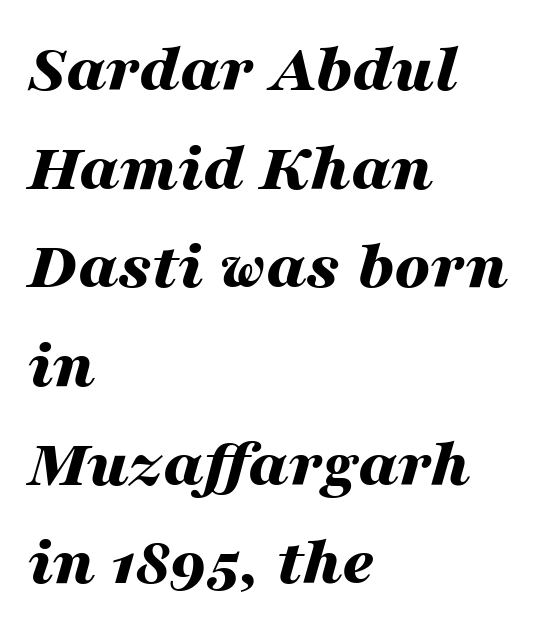
The image shows 70 px bold, wide type, italic (leaning right); set left-aligned, normal line spacing (1.41x), normal letter spacing, not underlined; medium stroke contrast and a medium x-height.
